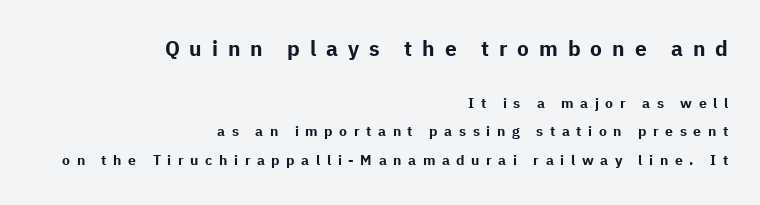
Q: Is the text bold? A: Yes.
Q: Is the text italic (slanted)? A: No, it is upright.
Q: Is the text underlined? A: No.
Q: How is the paragraph aligned? A: Right-aligned.
Q: Is the spacing between letters normal or unusually wide? A: Unusually wide.
Q: Is the spacing between lines tight, normal or loose? A: Loose.
Q: Which block of text is set in a larger size, the first (top) or the second (bottom)? A: The first (top) one.
